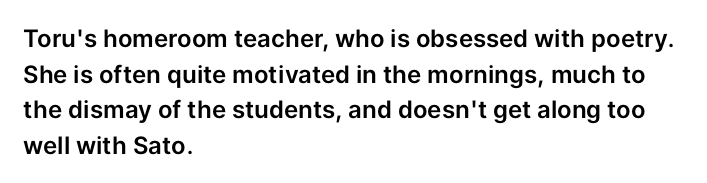
{"italic": "no", "underline": "no", "align": "left", "line_spacing": "normal", "line_spacing_ratio": 1.48, "letter_spacing": "normal", "letter_spacing_em": 0.0, "glyph_px": 24}
